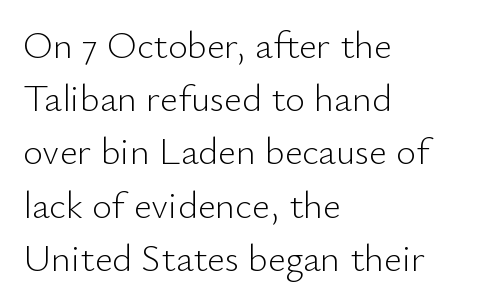
{"serif": "no", "italic": "no", "bold": "no", "weight": "light", "width": "normal", "stroke_contrast": "low", "x_height": "small", "monospaced": "no", "underline": "no", "align": "left", "line_spacing": "normal", "line_spacing_ratio": 1.4, "letter_spacing": "normal", "letter_spacing_em": 0.0, "glyph_px": 38}
